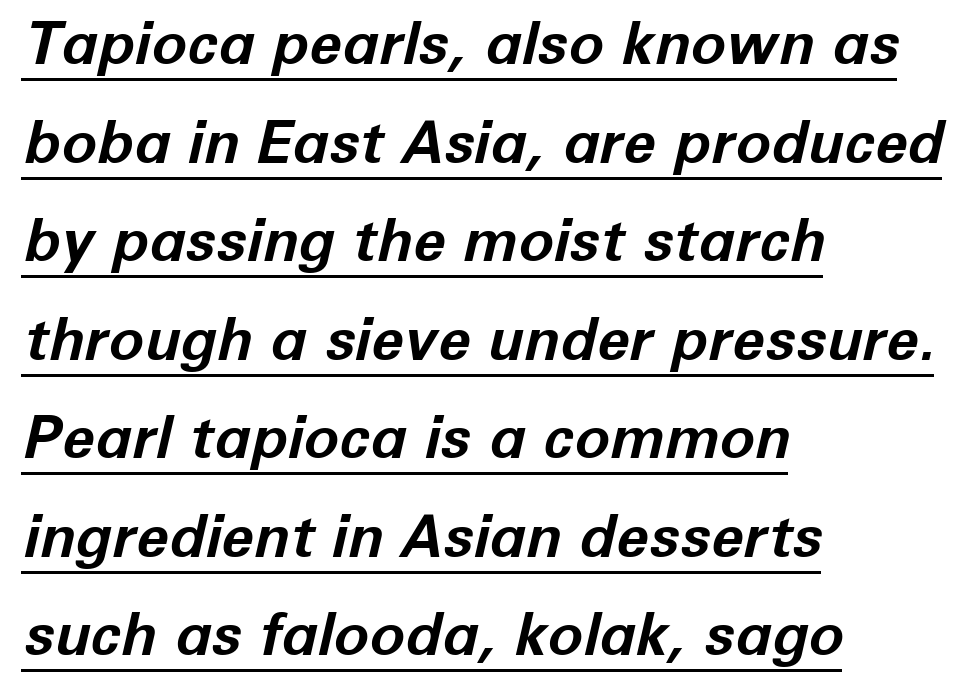
{"italic": "yes", "lean": "right", "slant_degrees": 12, "bold": "yes", "weight": "bold", "width": "normal", "stroke_contrast": "low", "x_height": "medium", "monospaced": "no", "underline": "yes", "align": "left", "line_spacing": "normal", "line_spacing_ratio": 1.67, "letter_spacing": "normal", "letter_spacing_em": 0.0, "glyph_px": 59}
